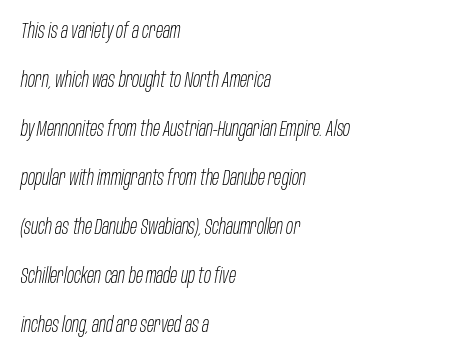
Q: Is the text bold? A: No.
Q: Is the text italic (slanted)? A: Yes, it leans right by about 10 degrees.
Q: Is the text underlined? A: No.
Q: How is the paragraph aligned? A: Left-aligned.
Q: Is the spacing between letters normal or unusually wide? A: Normal.
Q: Is the spacing between lines tight, normal or loose? A: Loose.
